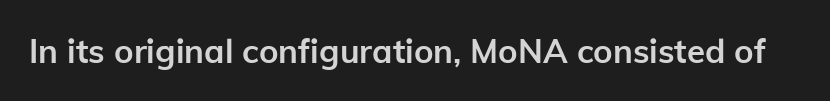
A full-strength bold gives these letters their thick strokes. The passage shown is typed in a proportional face where columns would drift. Look at the bottom of the vertical strokes: they stop flat, with no serifs. Italic: no, the glyphs are upright roman. Honestly, the letter spacing is just normal — you wouldn't notice it. Beneath every word, the page is bare.
